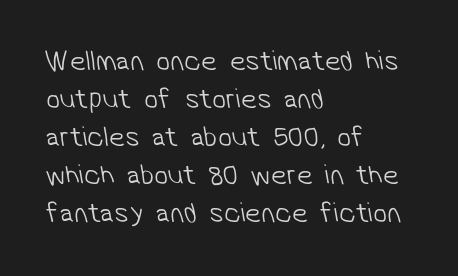
The image shows 28 px light sans-serif type; set left-aligned, normal line spacing (1.36x), normal letter spacing, not underlined; low stroke contrast and a medium x-height.
